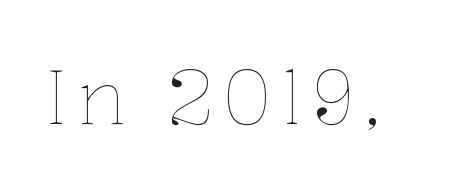
Q: Is the text bold? A: No.
Q: Is the text italic (slanted)? A: No, it is upright.
Q: Is the text underlined? A: No.
Q: Width (condensed, normal, or wide)? A: Normal.
Q: Stroke contrast? A: Low.
Q: x-height? A: Medium.
Q: Monospaced? A: No.
